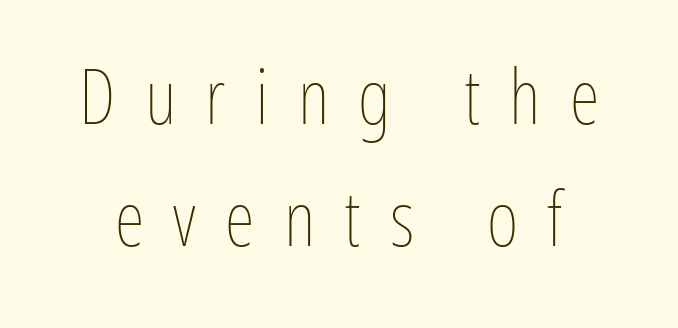
Q: Is the text bold? A: No.
Q: Is the text italic (slanted)? A: No, it is upright.
Q: Is the text underlined? A: No.
Q: Is the spacing between letters normal or unusually wide? A: Unusually wide.
Q: Is the spacing between lines tight, normal or loose? A: Normal.
Q: Width (condensed, normal, or wide)? A: Condensed.
Q: Stroke contrast? A: Low.
Q: x-height? A: Medium.
Q: Monospaced? A: No.
